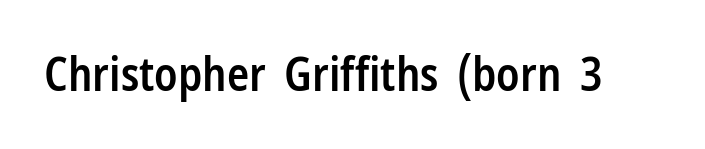
Any mark beneath the type? The region is blank. The letterforms sit shoulder to shoulder at normal distance. Do the letters lean? They stand straight. Observe the absence of serifs on each vertical stroke in this sample. Note the varied advance widths — an 'i' is clearly narrower than an 'm'. Caption: semibold face, moderately heavy strokes.
